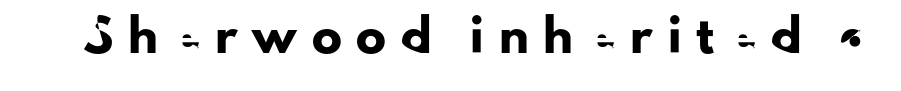
Q: Is the text italic (slanted)? A: No, it is upright.
Q: Is the typeface a serif or a sans-serif typeface? A: Sans-serif.
Q: Is the text underlined? A: No.
Q: Is the spacing between letters normal or unusually wide? A: Unusually wide.
Q: Width (condensed, normal, or wide)? A: Normal.
Q: Stroke contrast? A: Low.
Q: x-height? A: Small.
Q: Monospaced? A: No.
